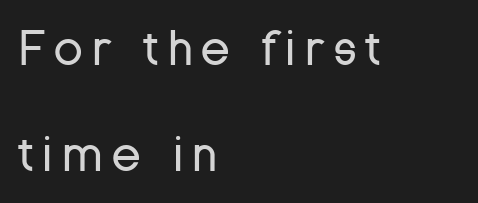
Q: Is the text bold? A: No.
Q: Is the text italic (slanted)? A: No, it is upright.
Q: Is the typeface a serif or a sans-serif typeface? A: Sans-serif.
Q: Is the text underlined? A: No.
Q: How is the paragraph aligned? A: Left-aligned.
Q: Is the spacing between lines tight, normal or loose? A: Loose.
Q: Width (condensed, normal, or wide)? A: Normal.
Q: Stroke contrast? A: Low.
Q: x-height? A: Medium.
Q: Monospaced? A: No.
